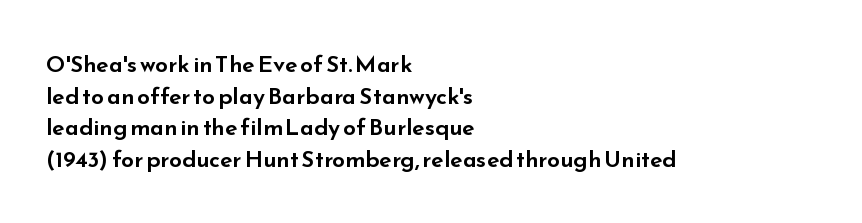
Q: Is the text italic (slanted)? A: No, it is upright.
Q: Is the text underlined? A: No.
Q: How is the paragraph aligned? A: Left-aligned.
Q: Is the spacing between letters normal or unusually wide? A: Normal.
Q: Is the spacing between lines tight, normal or loose? A: Normal.
